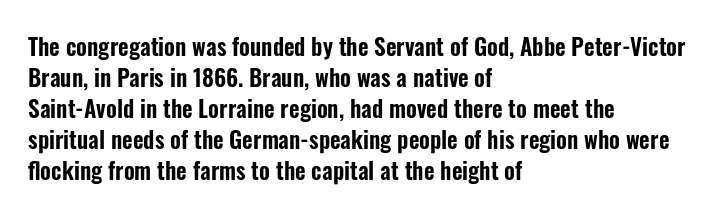
Q: Is the text italic (slanted)? A: No, it is upright.
Q: Is the text underlined? A: No.
Q: How is the paragraph aligned? A: Left-aligned.
Q: Is the spacing between letters normal or unusually wide? A: Normal.
Q: Is the spacing between lines tight, normal or loose? A: Normal.
